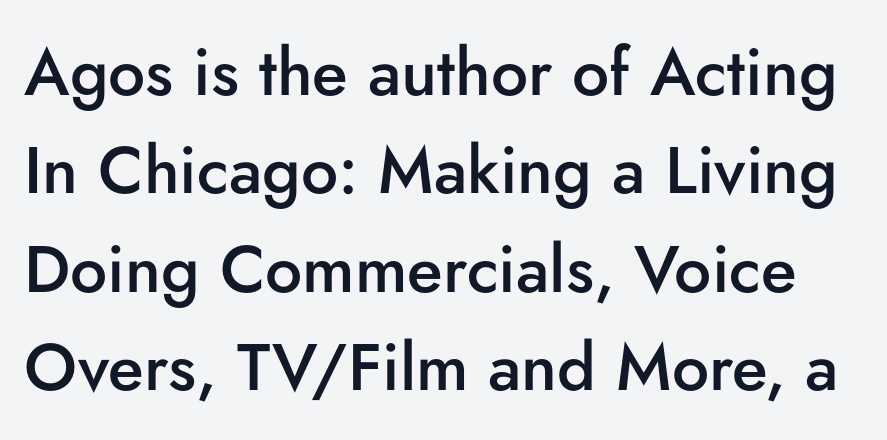
{"serif": "no", "italic": "no", "bold": "semi", "weight": "semibold", "width": "normal", "stroke_contrast": "low", "x_height": "small", "monospaced": "no", "underline": "no", "line_spacing": "normal", "line_spacing_ratio": 1.49, "letter_spacing": "normal", "letter_spacing_em": 0.0, "glyph_px": 66}
